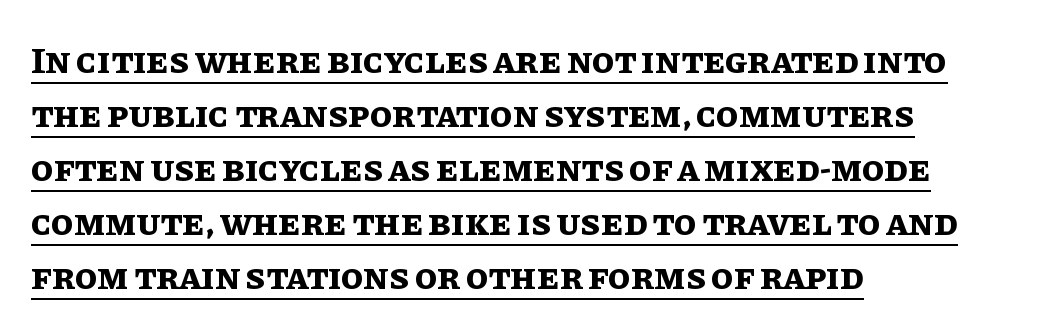
{"italic": "no", "bold": "yes", "weight": "bold", "width": "normal", "stroke_contrast": "low", "x_height": "large", "monospaced": "no", "underline": "yes", "align": "left", "line_spacing": "normal", "line_spacing_ratio": 1.46, "letter_spacing": "normal", "letter_spacing_em": 0.0, "glyph_px": 37}
